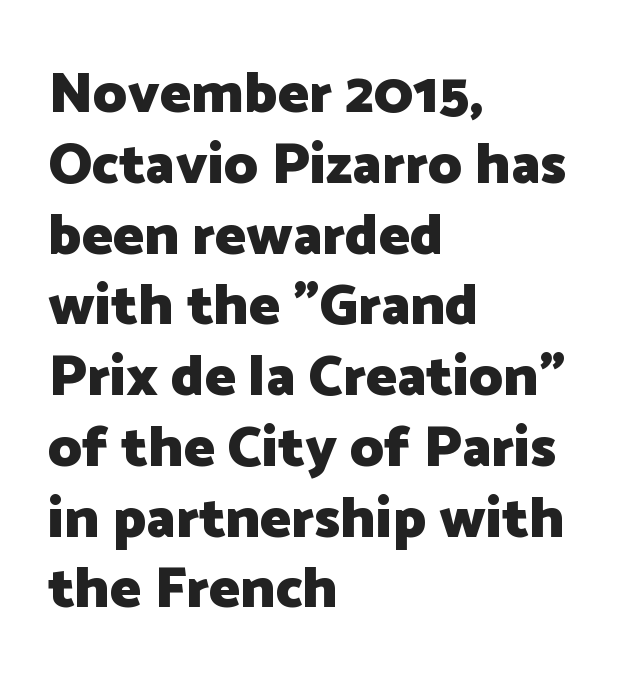
The image shows 58 px heavy sans-serif type, upright; set left-aligned, line spacing 1.22x, normal letter spacing, not underlined; low stroke contrast and a medium x-height.
